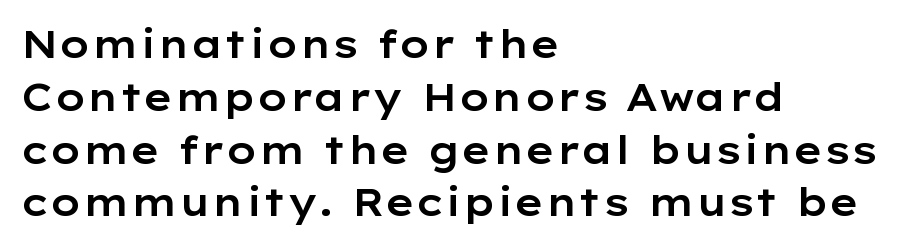
Q: Is the text italic (slanted)? A: No, it is upright.
Q: Is the typeface a serif or a sans-serif typeface? A: Sans-serif.
Q: Is the text underlined? A: No.
Q: How is the paragraph aligned? A: Left-aligned.
Q: Is the spacing between letters normal or unusually wide? A: Normal.
Q: Is the spacing between lines tight, normal or loose? A: Normal.
Q: Width (condensed, normal, or wide)? A: Wide.
Q: Stroke contrast? A: Low.
Q: x-height? A: Medium.
Q: Monospaced? A: No.
